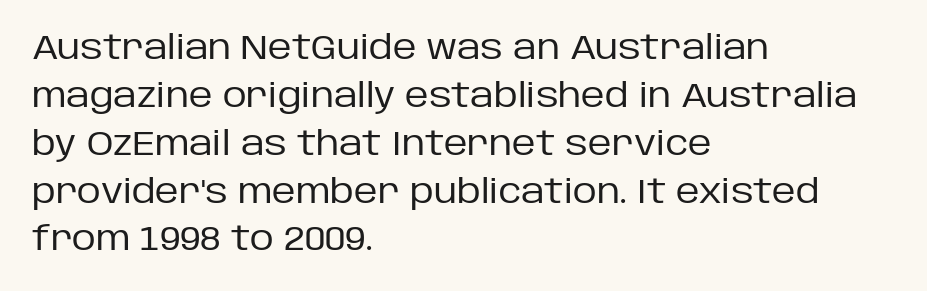
The image shows 33 px regular-weight sans-serif type, upright; set left-aligned, normal line spacing (1.45x), normal letter spacing, not underlined; low stroke contrast and a large x-height.
